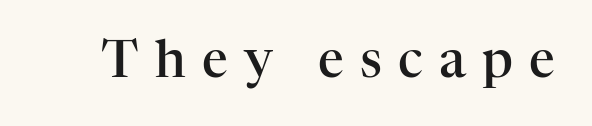
{"serif": "yes", "italic": "no", "bold": "semi", "weight": "semibold", "width": "normal", "stroke_contrast": "high", "x_height": "medium", "monospaced": "no", "underline": "no", "letter_spacing": "wide", "letter_spacing_em": 0.32, "glyph_px": 51}
